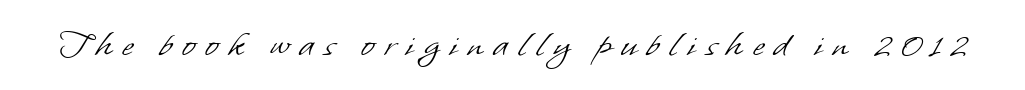
Q: Is the text bold? A: No.
Q: Is the typeface a serif or a sans-serif typeface? A: Sans-serif.
Q: Is the text underlined? A: No.
Q: Is the spacing between letters normal or unusually wide? A: Unusually wide.
Q: Width (condensed, normal, or wide)? A: Normal.
Q: Stroke contrast? A: Low.
Q: x-height? A: Small.
Q: Monospaced? A: No.
